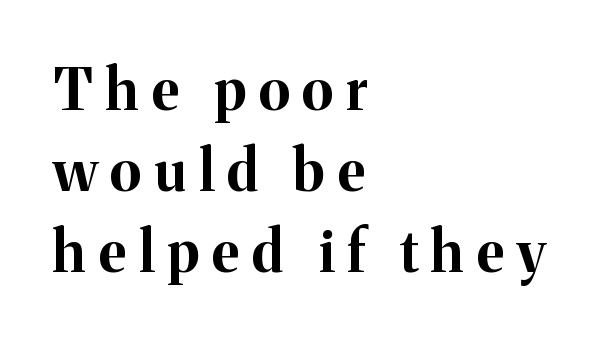
{"serif": "yes", "italic": "no", "bold": "yes", "weight": "bold", "width": "normal", "stroke_contrast": "medium", "x_height": "medium", "monospaced": "no", "underline": "no", "align": "left", "line_spacing": "normal", "line_spacing_ratio": 1.42, "letter_spacing": "wide", "letter_spacing_em": 0.23, "glyph_px": 57}
